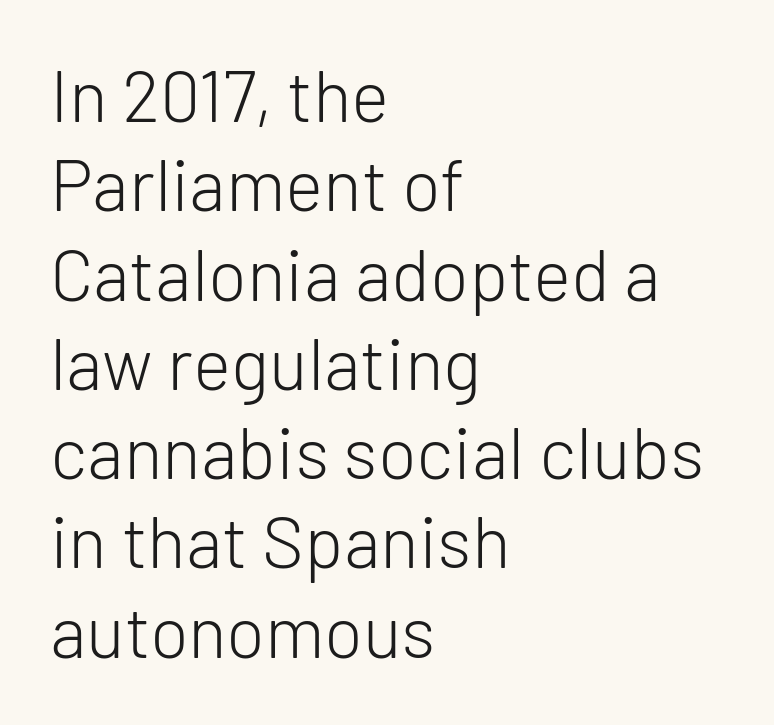
Caption: standard tracking, unaltered. A sans-serif font was chosen for this passage. Descenders hang freely into open space. Do the characters align in a grid? No, the font is proportional.
